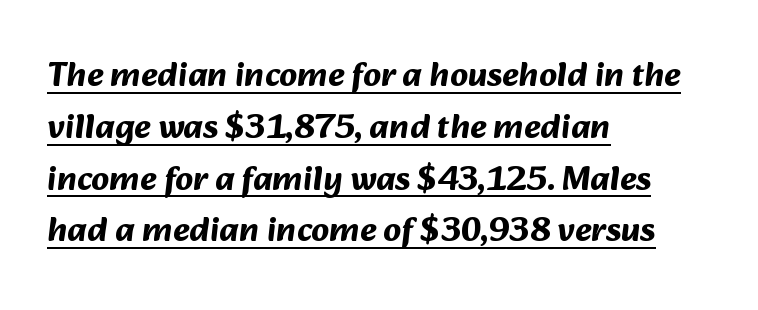
{"serif": "no", "bold": "yes", "weight": "bold", "width": "normal", "stroke_contrast": "medium", "x_height": "medium", "monospaced": "no", "underline": "yes", "align": "left", "line_spacing": "normal", "line_spacing_ratio": 1.48, "letter_spacing": "normal", "letter_spacing_em": 0.0, "glyph_px": 35}
